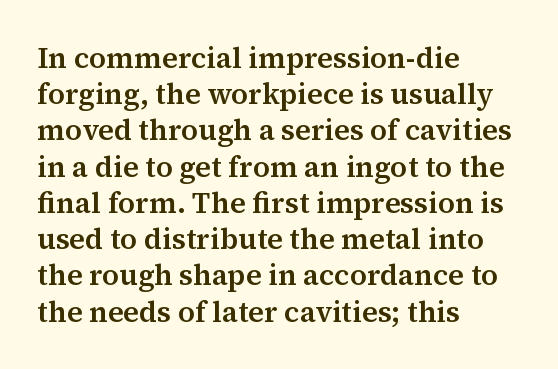
Q: Is the text italic (slanted)? A: No, it is upright.
Q: Is the typeface a serif or a sans-serif typeface? A: Serif.
Q: Is the text underlined? A: No.
Q: How is the paragraph aligned? A: Left-aligned.
Q: Is the spacing between letters normal or unusually wide? A: Normal.
Q: Is the spacing between lines tight, normal or loose? A: Normal.
Q: Width (condensed, normal, or wide)? A: Normal.
Q: Stroke contrast? A: Medium.
Q: x-height? A: Medium.
Q: Monospaced? A: No.
